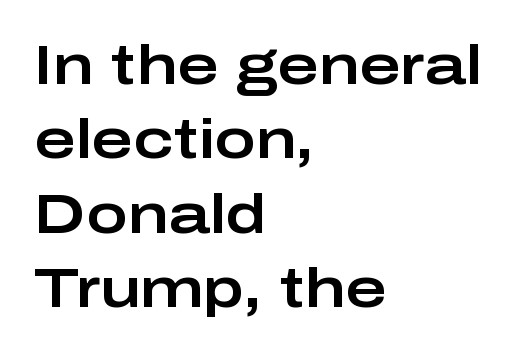
{"serif": "no", "italic": "no", "width": "wide", "stroke_contrast": "low", "x_height": "medium", "monospaced": "no", "underline": "no", "align": "left", "line_spacing": "normal", "line_spacing_ratio": 1.33, "letter_spacing": "normal", "letter_spacing_em": 0.0, "glyph_px": 56}
